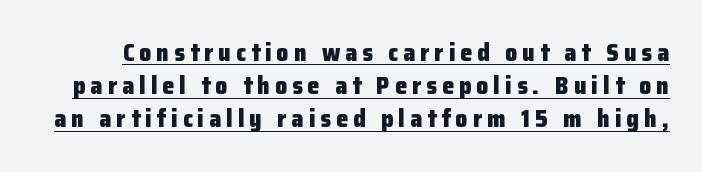
Q: Is the text bold? A: Yes.
Q: Is the text italic (slanted)? A: No, it is upright.
Q: Is the text underlined? A: Yes.
Q: Is the spacing between letters normal or unusually wide? A: Unusually wide.
Q: Is the spacing between lines tight, normal or loose? A: Normal.
